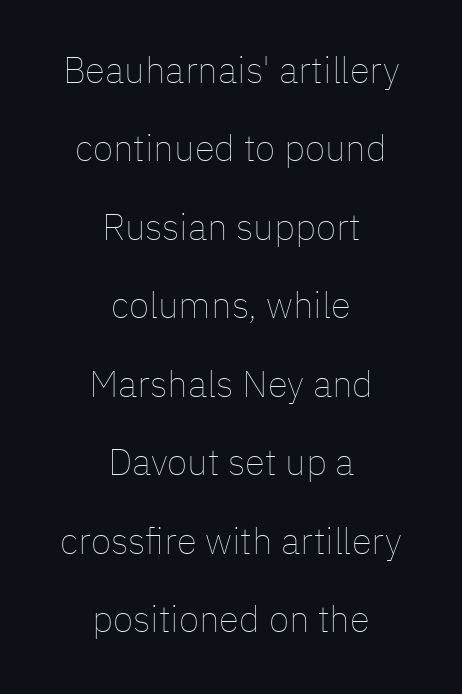
{"italic": "no", "bold": "no", "weight": "thin", "width": "normal", "stroke_contrast": "low", "x_height": "medium", "monospaced": "no", "underline": "no", "align": "center", "line_spacing": "loose", "line_spacing_ratio": 2.12, "letter_spacing": "normal", "letter_spacing_em": 0.0, "glyph_px": 37}
